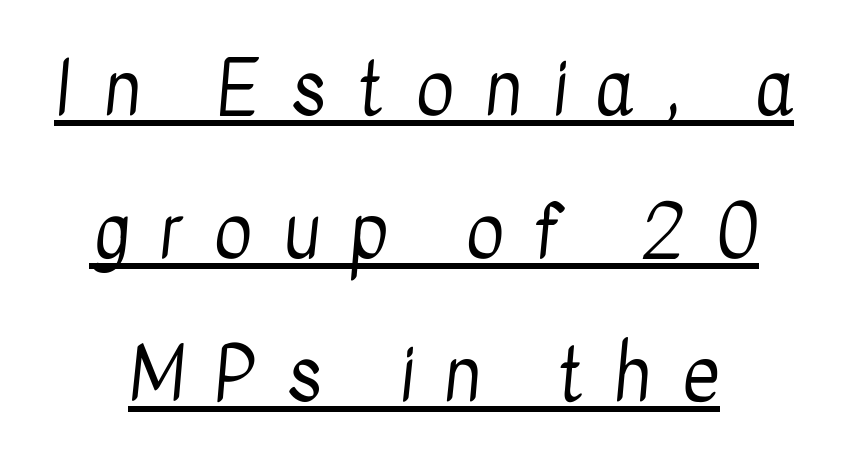
The image shows 73 px regular-weight, condensed sans-serif type; set loose line spacing (1.96x), unusually wide letter spacing (+0.42 em), underlined; low stroke contrast and a medium x-height.
